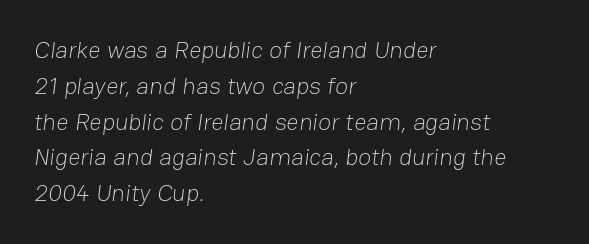
Q: Is the text bold? A: No.
Q: Is the text underlined? A: No.
Q: How is the paragraph aligned? A: Left-aligned.
Q: Is the spacing between letters normal or unusually wide? A: Normal.
Q: Is the spacing between lines tight, normal or loose? A: Normal.
